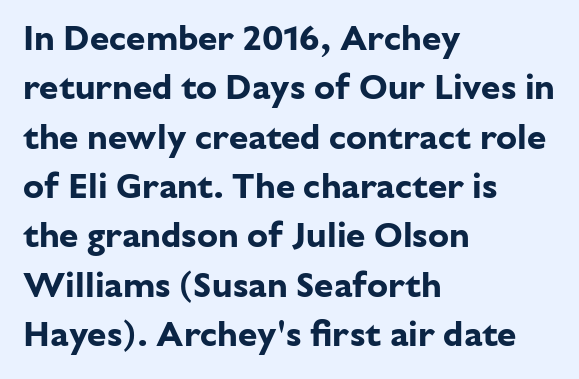
The setting favours the left margin, as ordinary paragraphs usually do. Quick note: not italic, upright. These lines sit exactly where default settings would place them. Check under the words: just untouched page. Varying glyph widths throughout — classic text-font behaviour. Is the type bold? Yes — the strokes are clearly thick and heavy.
